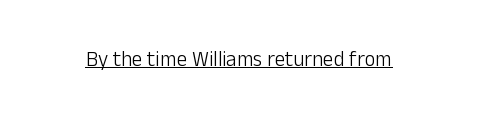
Q: Is the text bold? A: No.
Q: Is the text italic (slanted)? A: No, it is upright.
Q: Is the text underlined? A: Yes.
Q: Is the spacing between letters normal or unusually wide? A: Normal.
